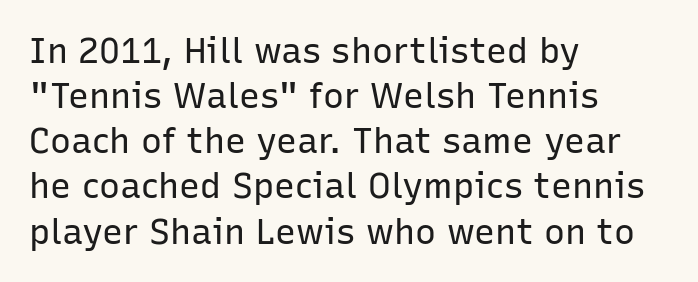
The foot of each line stays bare and open. Note the varied advance widths — an 'i' is clearly narrower than an 'm'. No chunkiness to these letters — they're not bold. Compared with typical paragraphs, the rows here are spaced about the same. Nothing sits at the stroke ends, so this counts as sans-serif.
